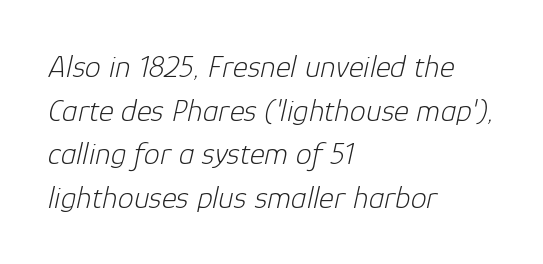
The type is set solid horizontally, with unmodified tracking. The leading is moderate, giving the passage an even texture. Each row of text sits above clean, open space. The rendering applies a slant to the glyphs.
